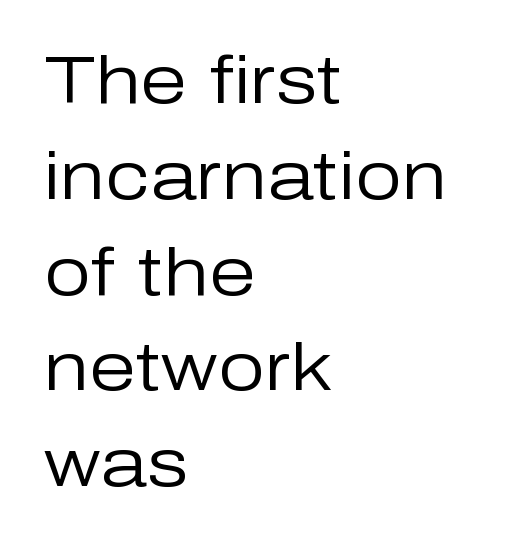
The image shows 67 px regular-weight sans-serif type, upright; set left-aligned, normal line spacing (1.43x), normal letter spacing, not underlined; low stroke contrast and a medium x-height.
